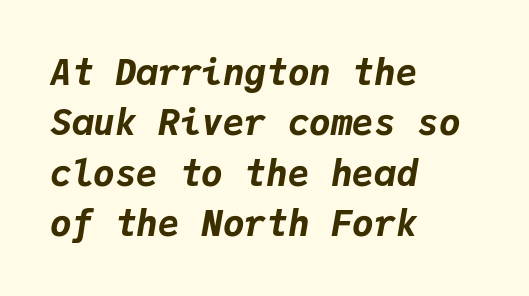
Q: Is the text bold? A: Yes.
Q: Is the text italic (slanted)? A: Yes, it leans right by about 9 degrees.
Q: Is the text underlined? A: No.
Q: How is the paragraph aligned? A: Left-aligned.
Q: Is the spacing between letters normal or unusually wide? A: Normal.
Q: Is the spacing between lines tight, normal or loose? A: Normal.
Q: Width (condensed, normal, or wide)? A: Normal.
Q: Stroke contrast? A: Low.
Q: x-height? A: Medium.
Q: Monospaced? A: Yes.
